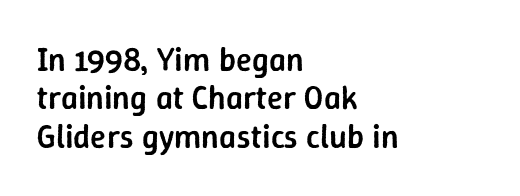
The image shows 33 px semibold sans-serif type, upright; set left-aligned, line spacing 1.16x, normal letter spacing, not underlined; low stroke contrast and a medium x-height.
